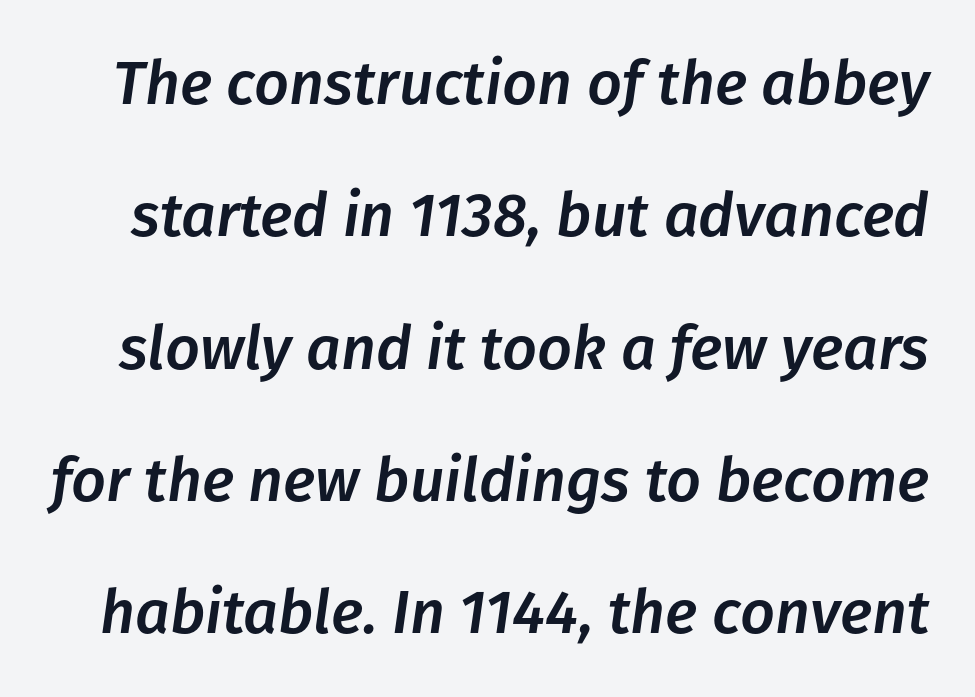
Does extra space separate the letters? No, they use regular spacing. Is this a fixed-width face? No — the glyphs have proportional, varying widths. The glyphs are unaccompanied by any horizontal stroke below them. Each new line begins a long way beneath the previous one. Tall strokes in this sample are angled rather than plumb.
